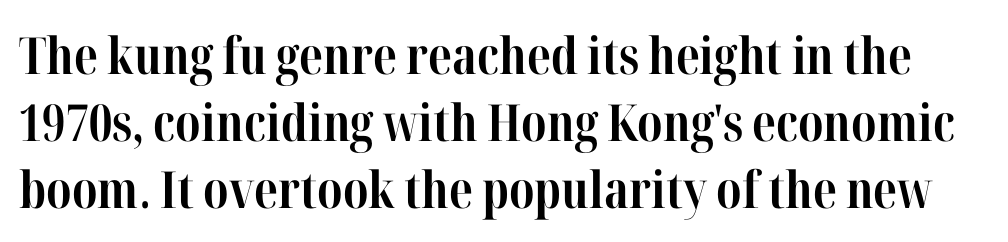
{"serif": "yes", "italic": "no", "bold": "yes", "weight": "bold", "width": "condensed", "stroke_contrast": "high", "x_height": "medium", "monospaced": "no", "underline": "no", "line_spacing": "normal", "line_spacing_ratio": 1.31, "letter_spacing": "normal", "letter_spacing_em": 0.0, "glyph_px": 51}
